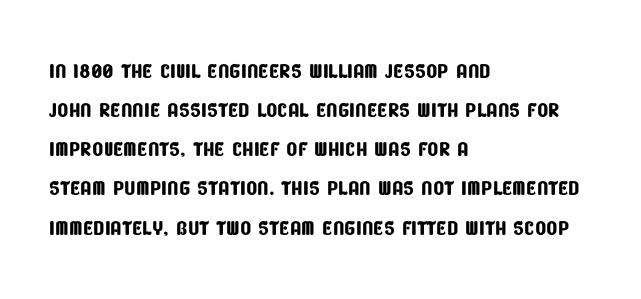
The image shows 29 px condensed sans-serif type; set left-aligned, normal line spacing (1.35x), normal letter spacing, not underlined; low stroke contrast and a large x-height.
